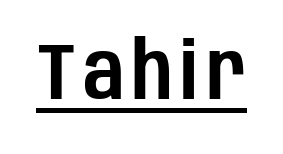
Posture: vertical. To sum up the face: it is a sans, with no serifs. The specimen includes a rule beneath the text block's lines. Varying glyph widths throughout — classic text-font behaviour.
